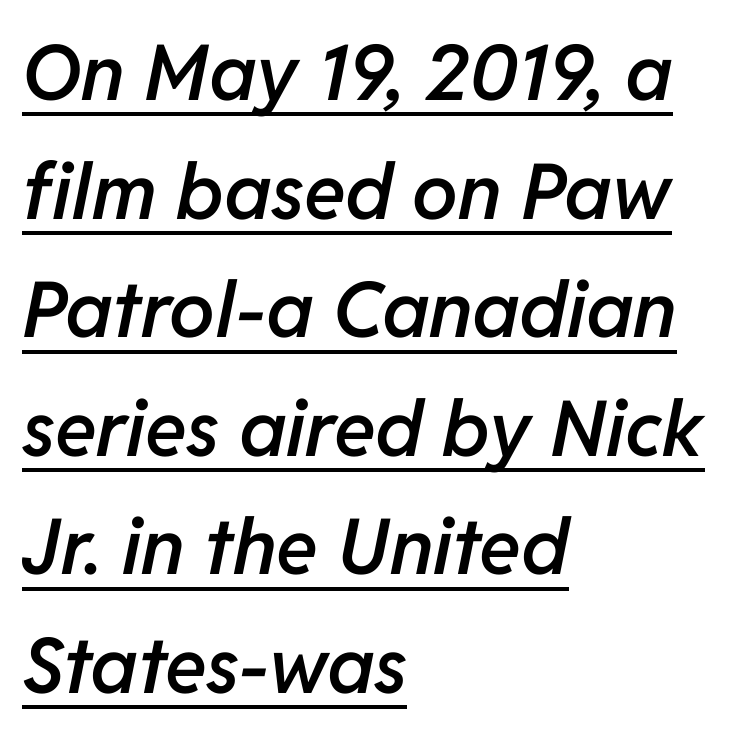
Q: Is the text bold? A: Semi-bold.
Q: Is the text italic (slanted)? A: Yes, it leans right by about 11 degrees.
Q: Is the text underlined? A: Yes.
Q: How is the paragraph aligned? A: Left-aligned.
Q: Is the spacing between letters normal or unusually wide? A: Normal.
Q: Is the spacing between lines tight, normal or loose? A: Normal.
Q: Width (condensed, normal, or wide)? A: Normal.
Q: Stroke contrast? A: Low.
Q: x-height? A: Medium.
Q: Monospaced? A: No.
